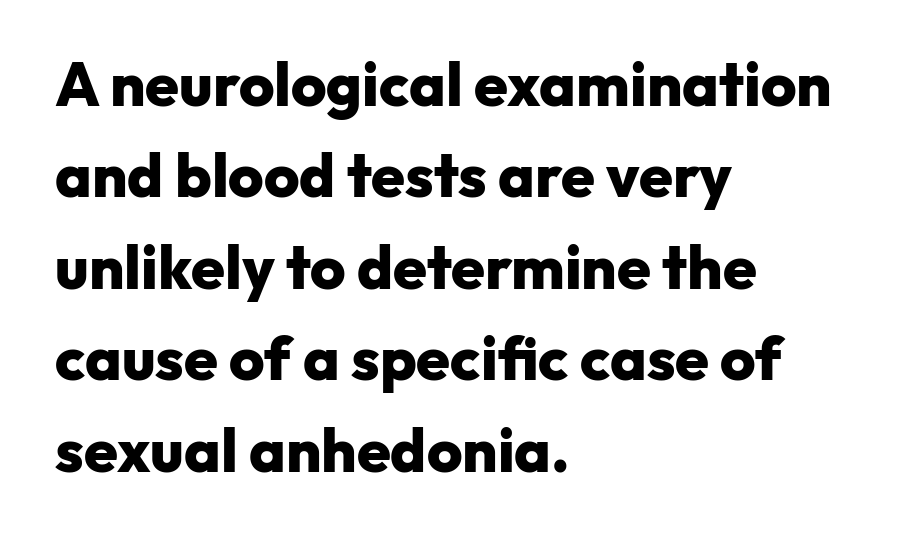
{"serif": "no", "italic": "no", "bold": "yes", "weight": "heavy", "width": "normal", "stroke_contrast": "low", "x_height": "medium", "monospaced": "no", "underline": "no", "align": "left", "line_spacing": "normal", "line_spacing_ratio": 1.5, "letter_spacing": "normal", "letter_spacing_em": 0.0, "glyph_px": 61}
